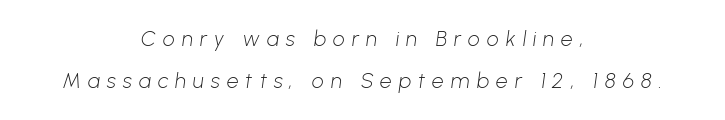
The image shows 21 px text type; set centered, loose line spacing (2.0x), unusually wide letter spacing (+0.33 em), not underlined.
